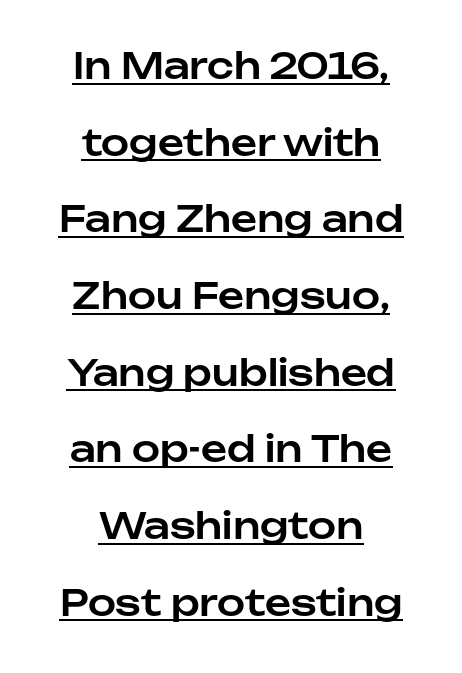
Q: Is the text italic (slanted)? A: No, it is upright.
Q: Is the typeface a serif or a sans-serif typeface? A: Sans-serif.
Q: Is the text underlined? A: Yes.
Q: How is the paragraph aligned? A: Centered.
Q: Is the spacing between letters normal or unusually wide? A: Normal.
Q: Is the spacing between lines tight, normal or loose? A: Loose.
Q: Width (condensed, normal, or wide)? A: Normal.
Q: Stroke contrast? A: Low.
Q: x-height? A: Medium.
Q: Monospaced? A: No.
